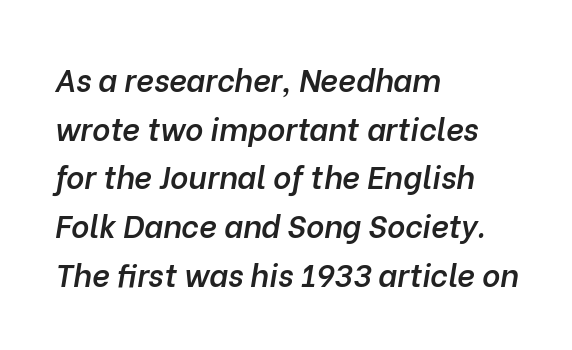
{"italic": "yes", "lean": "right", "slant_degrees": 10, "bold": "semi", "weight": "semibold", "width": "normal", "stroke_contrast": "low", "x_height": "medium", "monospaced": "no", "underline": "no", "align": "left", "line_spacing": "normal", "line_spacing_ratio": 1.57, "letter_spacing": "normal", "letter_spacing_em": 0.0, "glyph_px": 31}
